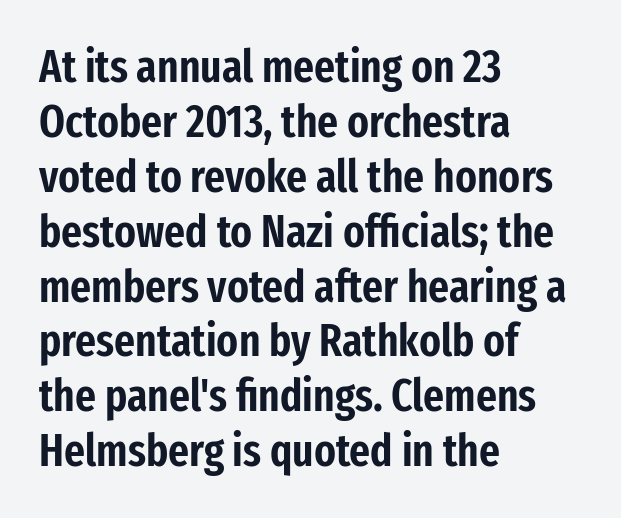
The image shows 45 px condensed sans-serif type, upright; set left-aligned, line spacing 1.22x, normal letter spacing, not underlined; low stroke contrast and a medium x-height.
